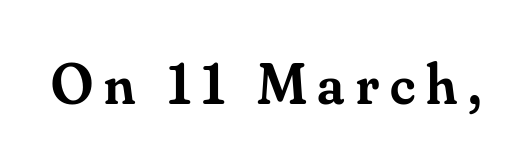
Do the characters align in a grid? No, the font is proportional. Bare-footed words on every line. Is this a sans? No — the strokes have serifs. Vertical strokes here are truly vertical.
